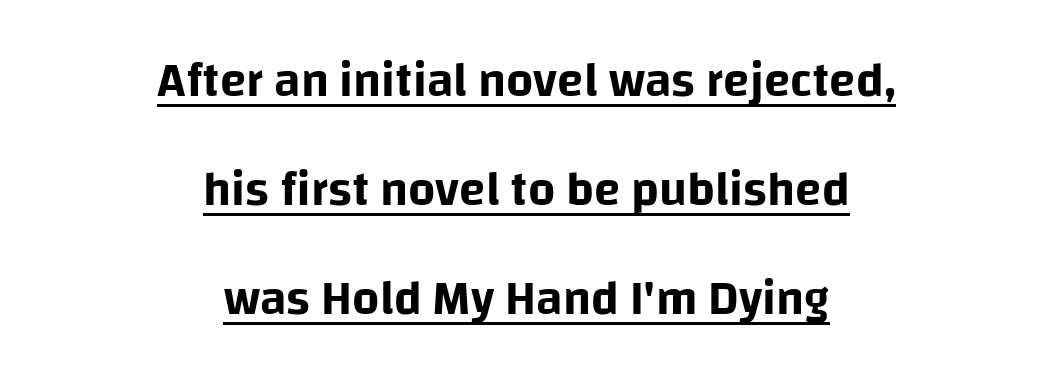
Regarding leading, the lines here are spaced well apart. There is no visible air inserted between adjacent glyphs. The type family on display is of the sans-serif kind. Quick note: not italic, upright.
